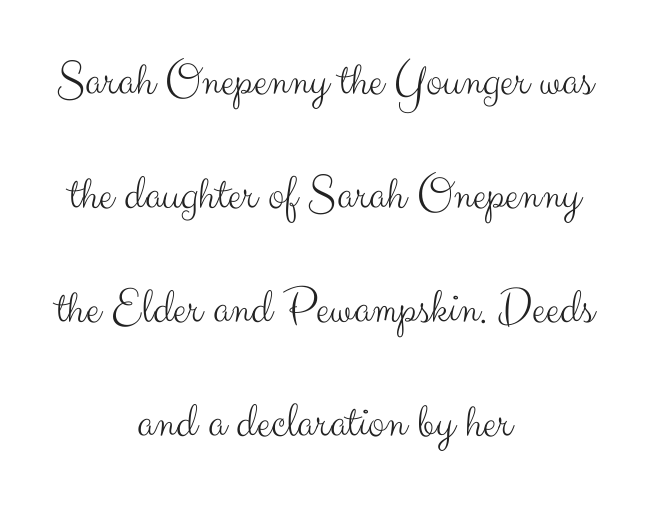
{"serif": "no", "bold": "no", "weight": "light", "width": "normal", "stroke_contrast": "medium", "x_height": "small", "monospaced": "no", "underline": "no", "align": "center", "line_spacing": "loose", "line_spacing_ratio": 2.28, "letter_spacing": "normal", "letter_spacing_em": 0.0, "glyph_px": 50}
